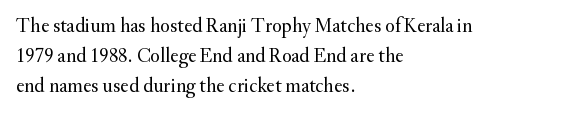
{"italic": "no", "bold": "no", "underline": "no", "align": "left", "line_spacing": "normal", "line_spacing_ratio": 1.49, "letter_spacing": "normal", "letter_spacing_em": 0.0, "glyph_px": 20}
